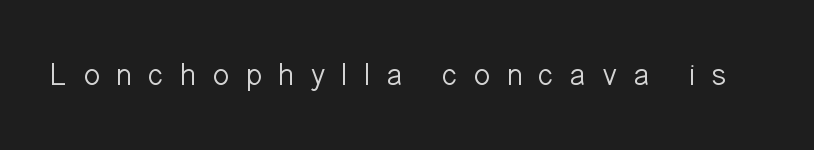
Q: Is the text bold? A: No.
Q: Is the text italic (slanted)? A: No, it is upright.
Q: Is the typeface a serif or a sans-serif typeface? A: Sans-serif.
Q: Is the text underlined? A: No.
Q: Is the spacing between letters normal or unusually wide? A: Unusually wide.
Q: Width (condensed, normal, or wide)? A: Normal.
Q: Stroke contrast? A: Low.
Q: x-height? A: Medium.
Q: Monospaced? A: No.
